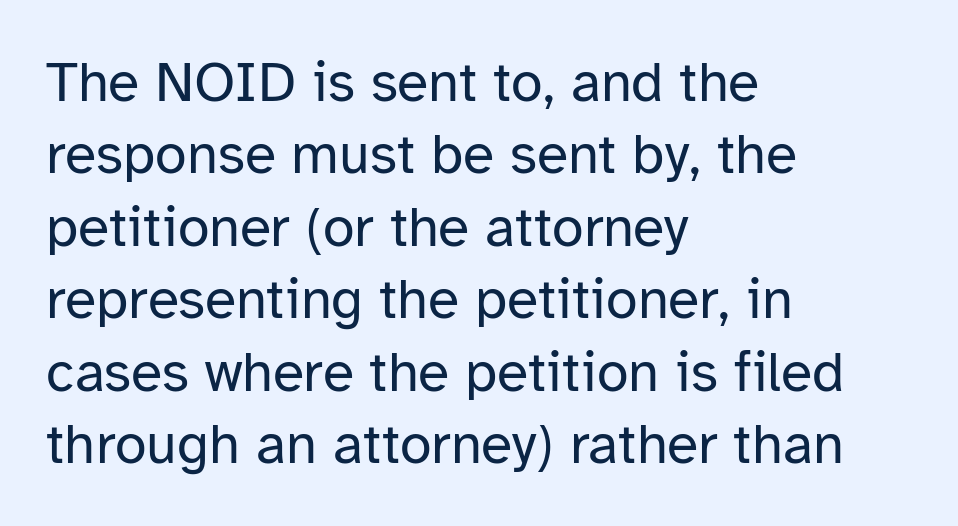
Rendered with straight, roman letterforms. The paragraph has a hard left edge and a soft right edge. No heavy texture on the line: the type isn't bold. Letter spacing: default.
